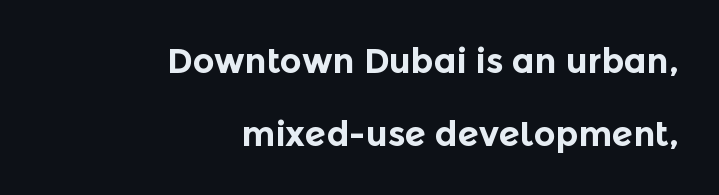
Q: Is the text bold? A: Yes.
Q: Is the text italic (slanted)? A: No, it is upright.
Q: Is the typeface a serif or a sans-serif typeface? A: Sans-serif.
Q: Is the text underlined? A: No.
Q: How is the paragraph aligned? A: Right-aligned.
Q: Is the spacing between letters normal or unusually wide? A: Normal.
Q: Is the spacing between lines tight, normal or loose? A: Loose.
Q: Width (condensed, normal, or wide)? A: Normal.
Q: x-height? A: Medium.
Q: Monospaced? A: No.
